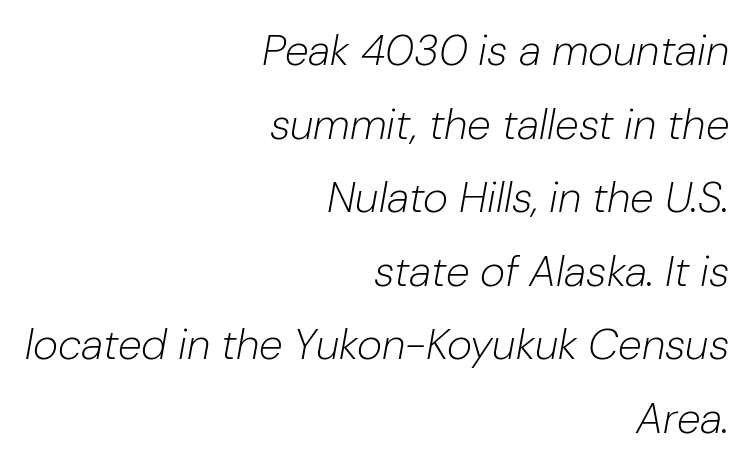
Descender tails drop into unmarked territory. Every character sits at an angle, as italics do. Short and long lines alike share a common ending point at right. The strokes are not fattened; the text isn't bold.
